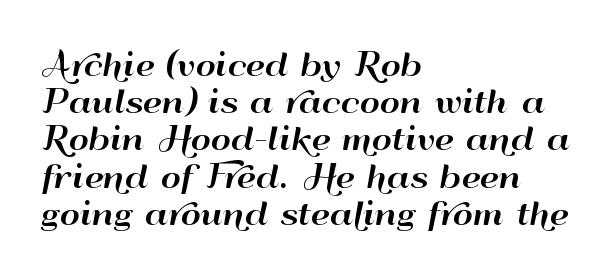
Q: Is the text italic (slanted)? A: Yes.
Q: Is the typeface a serif or a sans-serif typeface? A: Sans-serif.
Q: Is the text underlined? A: No.
Q: How is the paragraph aligned? A: Left-aligned.
Q: Is the spacing between letters normal or unusually wide? A: Normal.
Q: Width (condensed, normal, or wide)? A: Wide.
Q: Stroke contrast? A: High.
Q: x-height? A: Small.
Q: Monospaced? A: No.
